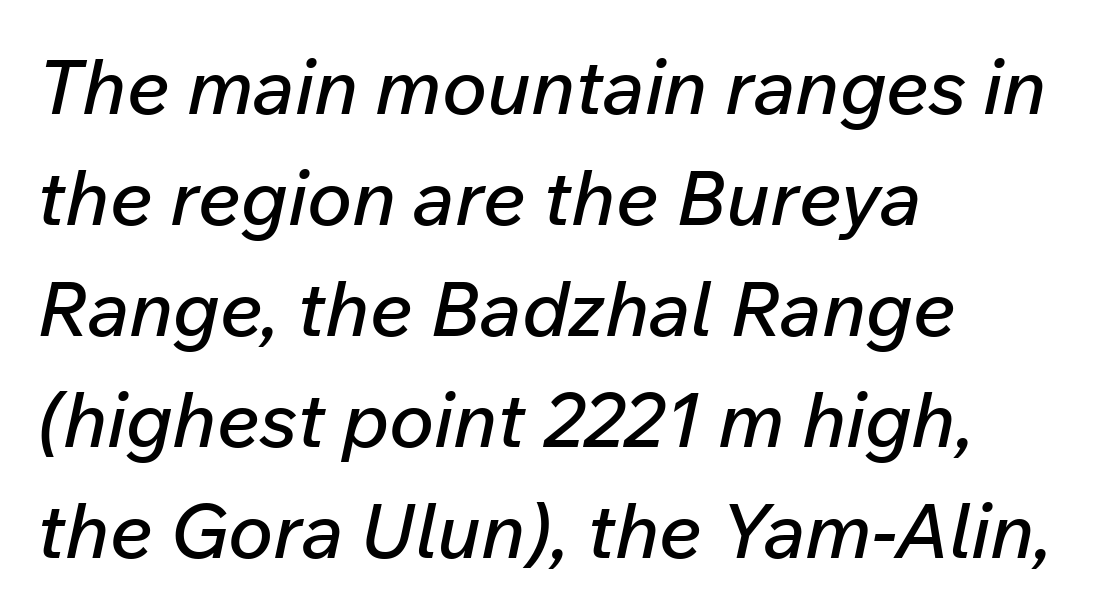
Q: Is the text italic (slanted)? A: Yes, it leans right by about 12 degrees.
Q: Is the text underlined? A: No.
Q: How is the paragraph aligned? A: Left-aligned.
Q: Is the spacing between letters normal or unusually wide? A: Normal.
Q: Is the spacing between lines tight, normal or loose? A: Normal.
Q: Width (condensed, normal, or wide)? A: Normal.
Q: Stroke contrast? A: Low.
Q: x-height? A: Medium.
Q: Monospaced? A: No.
